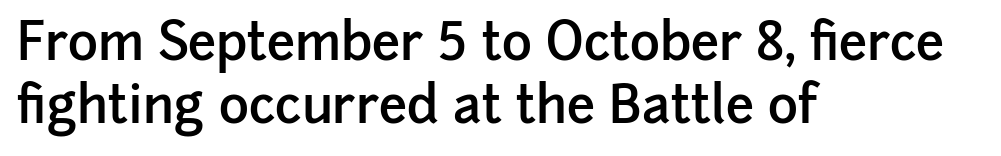
Q: Is the text bold? A: Semi-bold.
Q: Is the text italic (slanted)? A: No, it is upright.
Q: Is the typeface a serif or a sans-serif typeface? A: Sans-serif.
Q: Is the text underlined? A: No.
Q: How is the paragraph aligned? A: Left-aligned.
Q: Is the spacing between letters normal or unusually wide? A: Normal.
Q: Width (condensed, normal, or wide)? A: Normal.
Q: Stroke contrast? A: Low.
Q: x-height? A: Medium.
Q: Monospaced? A: No.
